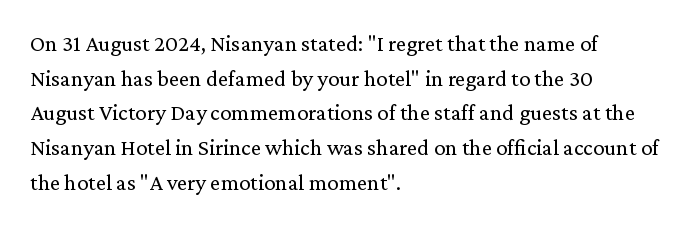
Q: Is the text bold? A: No.
Q: Is the text italic (slanted)? A: No, it is upright.
Q: Is the text underlined? A: No.
Q: How is the paragraph aligned? A: Left-aligned.
Q: Is the spacing between letters normal or unusually wide? A: Normal.
Q: Is the spacing between lines tight, normal or loose? A: Normal.
